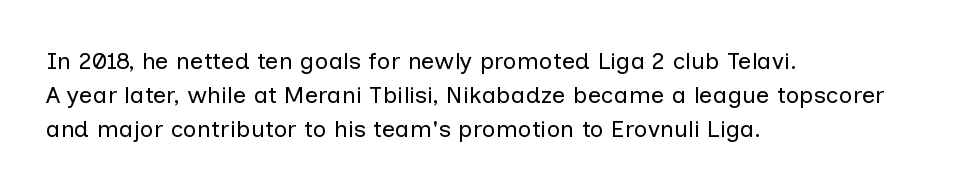
Q: Is the text bold? A: No.
Q: Is the text italic (slanted)? A: No, it is upright.
Q: Is the text underlined? A: No.
Q: How is the paragraph aligned? A: Left-aligned.
Q: Is the spacing between letters normal or unusually wide? A: Normal.
Q: Is the spacing between lines tight, normal or loose? A: Normal.
